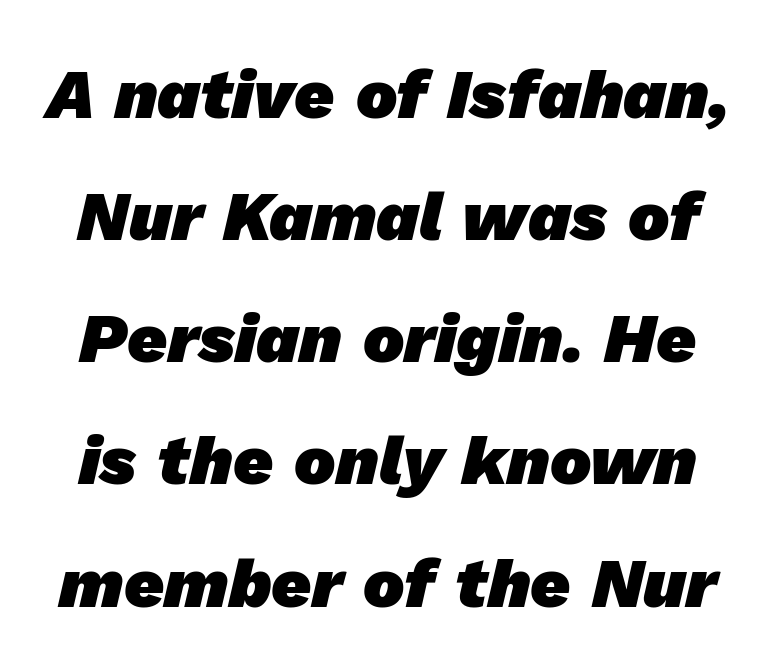
Q: Is the text bold? A: Yes.
Q: Is the typeface a serif or a sans-serif typeface? A: Sans-serif.
Q: Is the text underlined? A: No.
Q: Is the spacing between letters normal or unusually wide? A: Normal.
Q: Width (condensed, normal, or wide)? A: Normal.
Q: Stroke contrast? A: Low.
Q: x-height? A: Medium.
Q: Monospaced? A: No.
